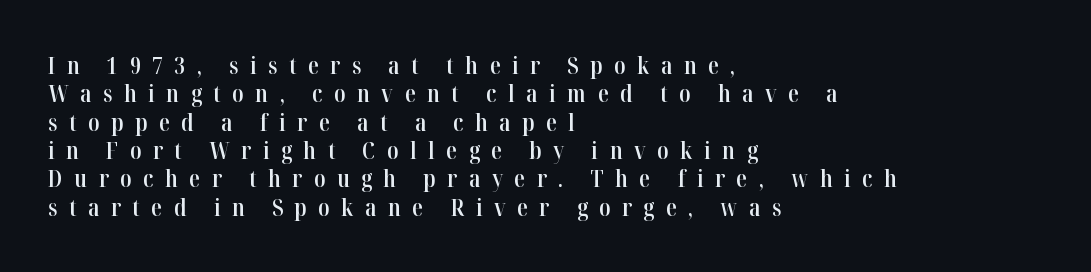
One-word summary of the alignment: left. No word sits above an underline. Does extra space separate the letters? Yes, quite a lot of it. Designer's note — italics off, roman on. A fair bit of extra ink — the face is semibold, not bold.
